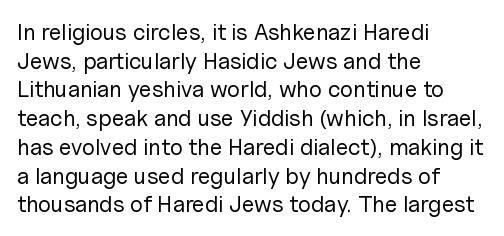
The image shows 23 px text type, upright; set left-aligned, normal line spacing (1.25x), normal letter spacing, not underlined.
